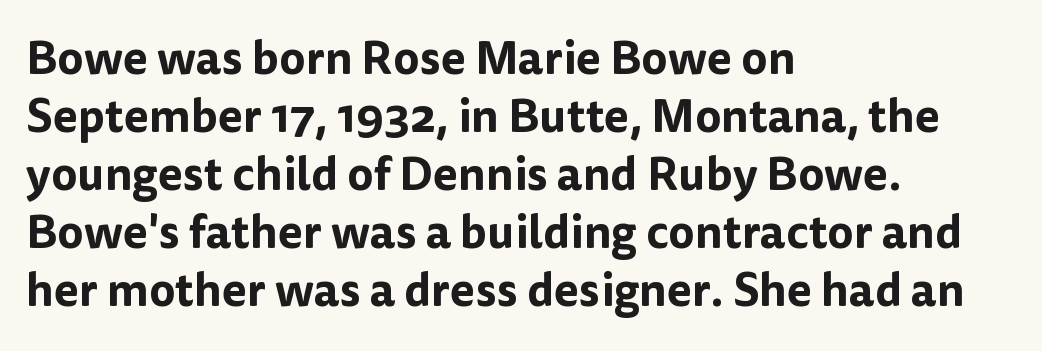
The image shows 46 px sans-serif type, upright; set left-aligned, normal line spacing (1.26x), normal letter spacing, not underlined; low stroke contrast and a medium x-height.
